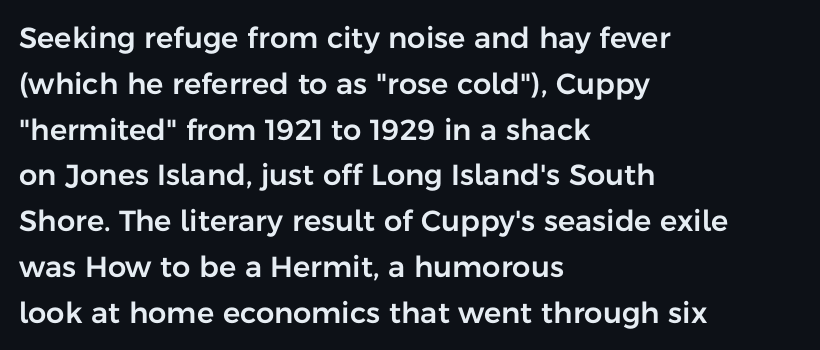
Typographically, this falls in the sans-serif category. Nobody touched the tracking dial on this one. These lines are set flush left with a ragged right edge. The specimen omits any rule beneath the text block's lines.
